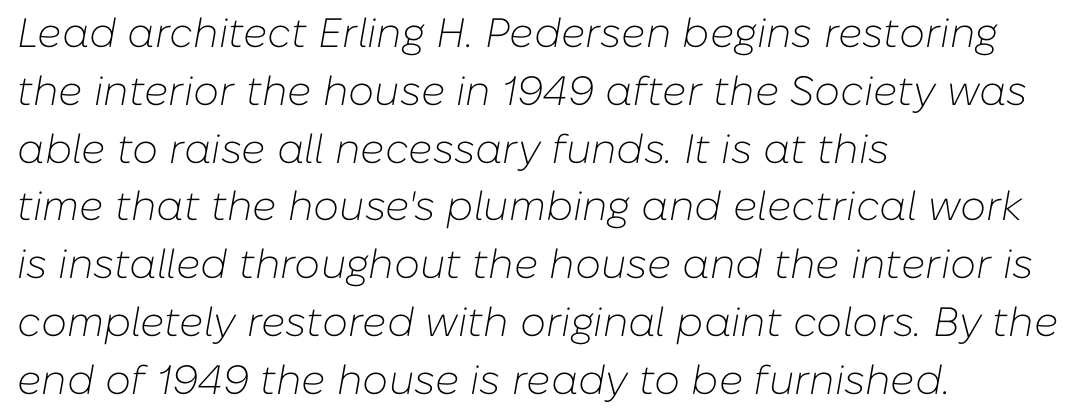
Q: Is the text bold? A: No.
Q: Is the text italic (slanted)? A: Yes, it leans right by about 10 degrees.
Q: Is the text underlined? A: No.
Q: How is the paragraph aligned? A: Left-aligned.
Q: Is the spacing between letters normal or unusually wide? A: Normal.
Q: Is the spacing between lines tight, normal or loose? A: Normal.
Q: Width (condensed, normal, or wide)? A: Normal.
Q: Stroke contrast? A: Low.
Q: x-height? A: Medium.
Q: Monospaced? A: No.
